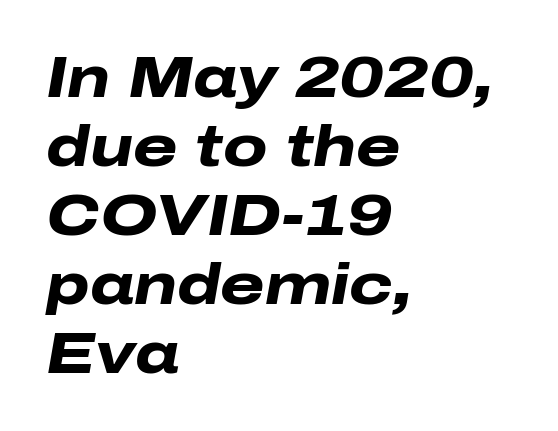
This sample has the flowing, uneven cadence of proportional lettering. The letters sit at their default tracking, neither squeezed nor spread. The typesetting leans heavy: a genuine bold. Underlining? Definitely not there. Italic? Definitely — the glyphs are oblique. Casual observation: everything's shoved over to the left.
